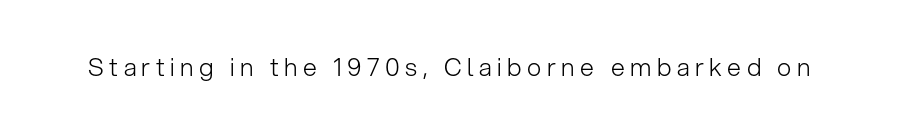
Q: Is the text bold? A: No.
Q: Is the text italic (slanted)? A: No, it is upright.
Q: Is the text underlined? A: No.
Q: Is the spacing between letters normal or unusually wide? A: Unusually wide.
